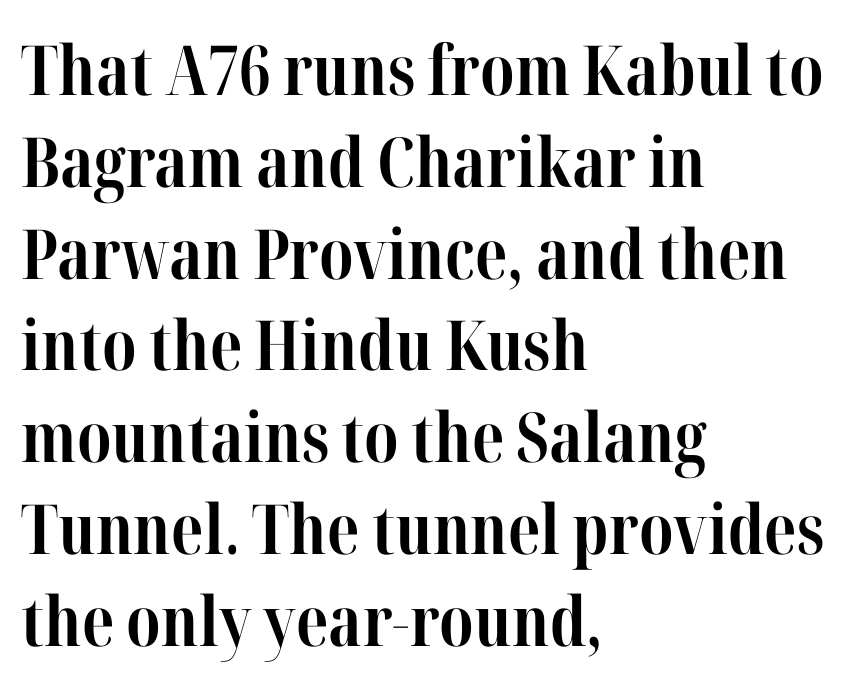
{"serif": "yes", "italic": "no", "bold": "yes", "weight": "bold", "width": "condensed", "stroke_contrast": "high", "x_height": "medium", "monospaced": "no", "underline": "no", "align": "left", "line_spacing": "normal", "line_spacing_ratio": 1.33, "letter_spacing": "normal", "letter_spacing_em": 0.0, "glyph_px": 69}
